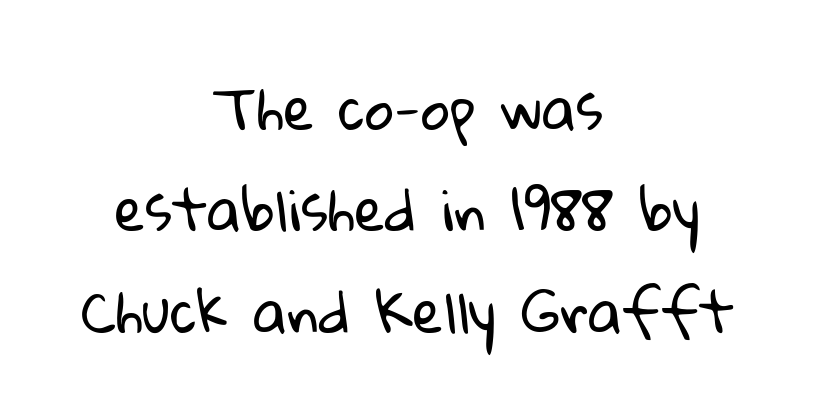
Q: Is the text bold? A: No.
Q: Is the typeface a serif or a sans-serif typeface? A: Sans-serif.
Q: Is the text underlined? A: No.
Q: How is the paragraph aligned? A: Centered.
Q: Is the spacing between letters normal or unusually wide? A: Normal.
Q: Width (condensed, normal, or wide)? A: Normal.
Q: Stroke contrast? A: Low.
Q: x-height? A: Medium.
Q: Monospaced? A: No.
